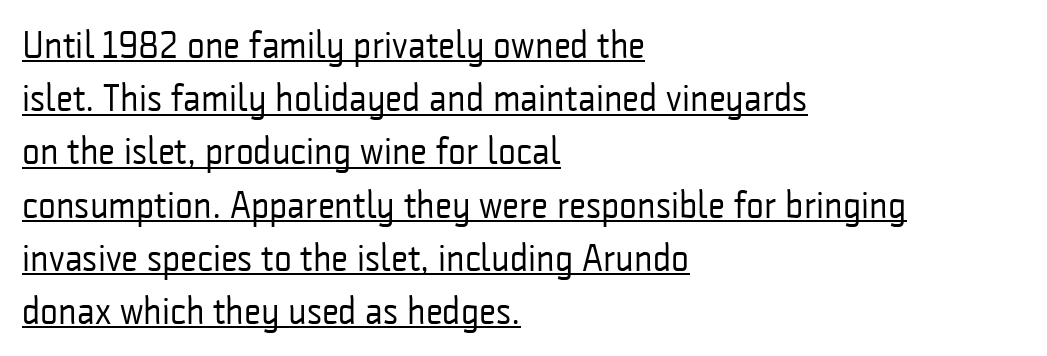
{"serif": "no", "italic": "no", "bold": "no", "weight": "regular", "width": "condensed", "stroke_contrast": "low", "x_height": "medium", "monospaced": "no", "underline": "yes", "align": "left", "line_spacing": "normal", "line_spacing_ratio": 1.4, "letter_spacing": "normal", "letter_spacing_em": 0.0, "glyph_px": 38}
